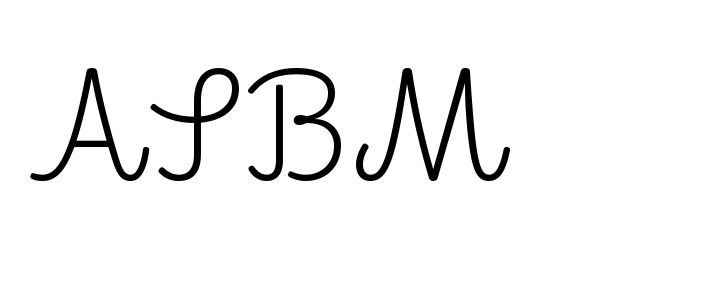
Look at the tracking — it's just the regular setting, nothing added. Every stem runs plumb, perpendicular to the baseline. These lines are set flush left with a ragged right edge. Underline: absent. Character widths vary here, with narrow letters taking less room than wide ones. Letters have the restrained weight of plain body copy at most.
